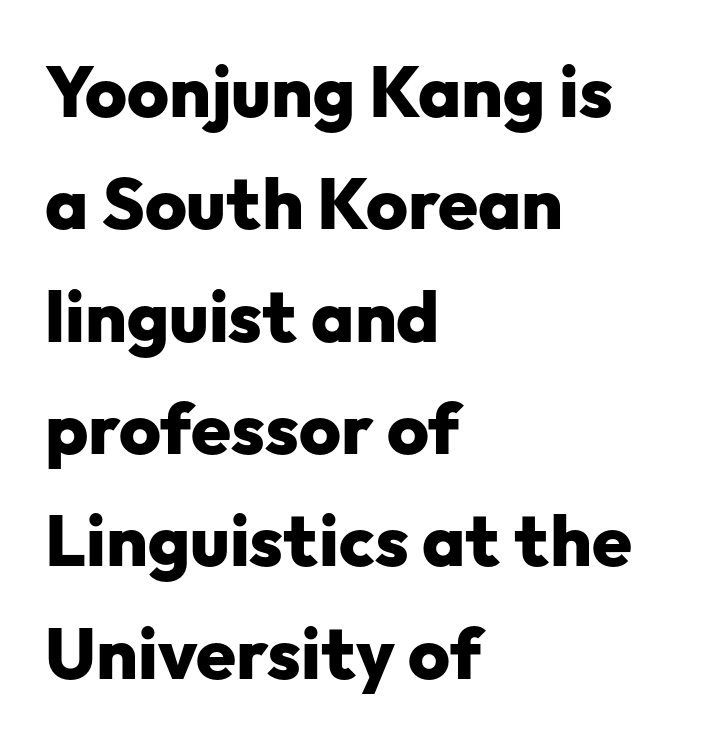
Strokes here are thick enough to call this a true bold. Posture: straight, roman, zero tilt. Type style note: lacks serifs. Quick note: underline off.
